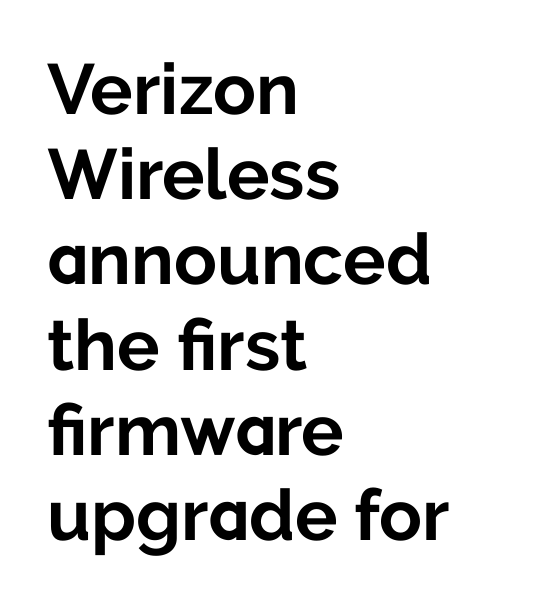
{"serif": "no", "italic": "no", "bold": "yes", "weight": "bold", "width": "normal", "stroke_contrast": "low", "x_height": "medium", "monospaced": "no", "underline": "no", "align": "left", "line_spacing_ratio": 1.2, "letter_spacing": "normal", "letter_spacing_em": 0.0, "glyph_px": 71}
